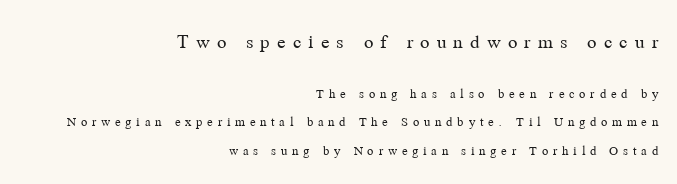
{"italic": "no", "bold": "no", "underline": "no", "align": "right", "line_spacing": "loose", "line_spacing_ratio": 2.04, "letter_spacing": "wide", "letter_spacing_em": 0.34, "larger_block": "first", "size_ratio": 1.5, "glyph_px": 21}
